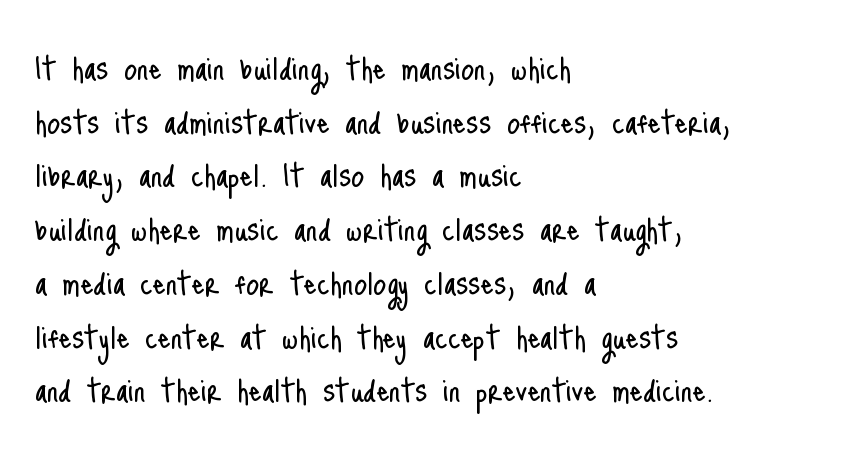
{"serif": "no", "italic": "no", "bold": "no", "weight": "light", "width": "condensed", "stroke_contrast": "low", "x_height": "small", "monospaced": "no", "underline": "no", "align": "left", "line_spacing": "normal", "line_spacing_ratio": 1.31, "letter_spacing": "normal", "letter_spacing_em": 0.0, "glyph_px": 41}
